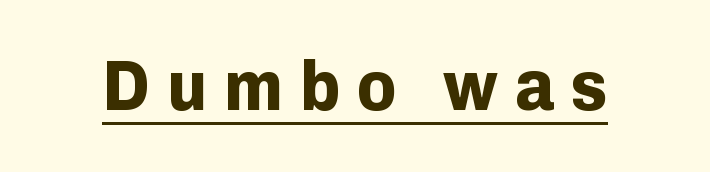
Bold? Absolutely — the strokes are thick and heavy. A typesetter would call this proportional, since set widths differ per character. Do the letters lean? They stand straight. Has an underline been added? It has. A typesetter would label this face a sans.
